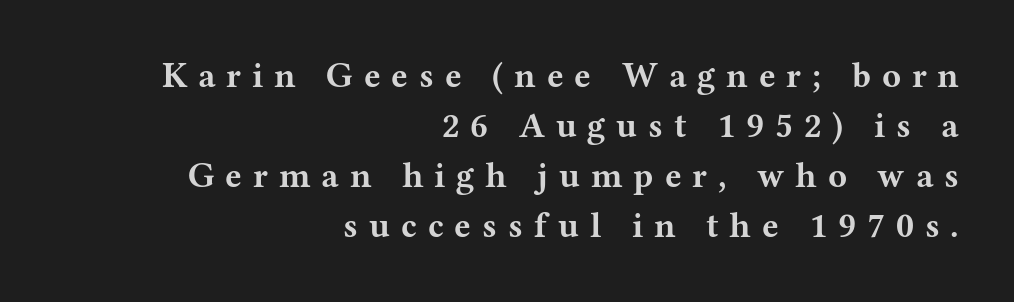
The image shows 35 px bold, wide serif type, upright; set right-aligned, normal line spacing (1.43x), unusually wide letter spacing (+0.31 em), not underlined; medium stroke contrast and a medium x-height.
